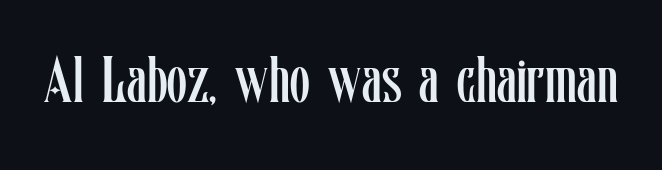
Note the varied advance widths — an 'i' is clearly narrower than an 'm'. You can tell it's not italic because the verticals are truly vertical. Weight class: somewhere from thin through regular. The words here are not underlined. Students, note that the glyphs here touch the page at normal intervals.
